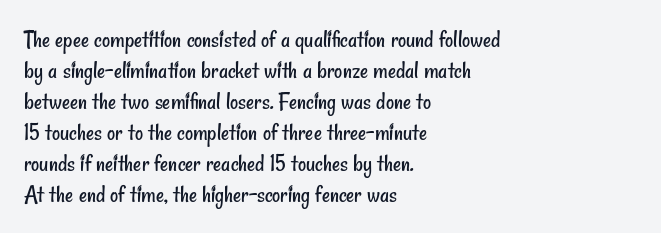
Q: Is the text bold? A: No.
Q: Is the text underlined? A: No.
Q: How is the paragraph aligned? A: Left-aligned.
Q: Is the spacing between letters normal or unusually wide? A: Normal.
